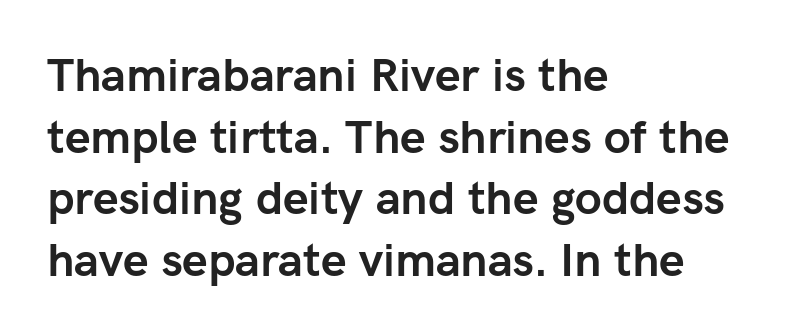
The compositor pushed each line to the left boundary. Quick note: underline off. Heavy, bold letterforms. Does the leading feel generous? No, just average. Serifs: no, the terminals of the letterforms are clean. Inter-character spacing is left at the font's built-in metrics.
